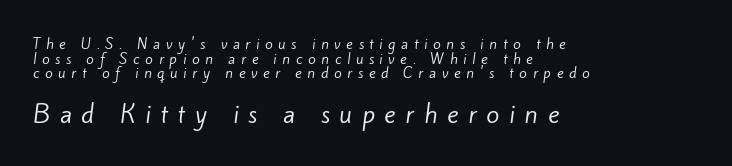
The image shows 24 px text type; set left-aligned, tight line spacing (1.05x), unusually wide letter spacing (+0.4 em), not underlined; the second (bottom) block is 1.71x larger.
